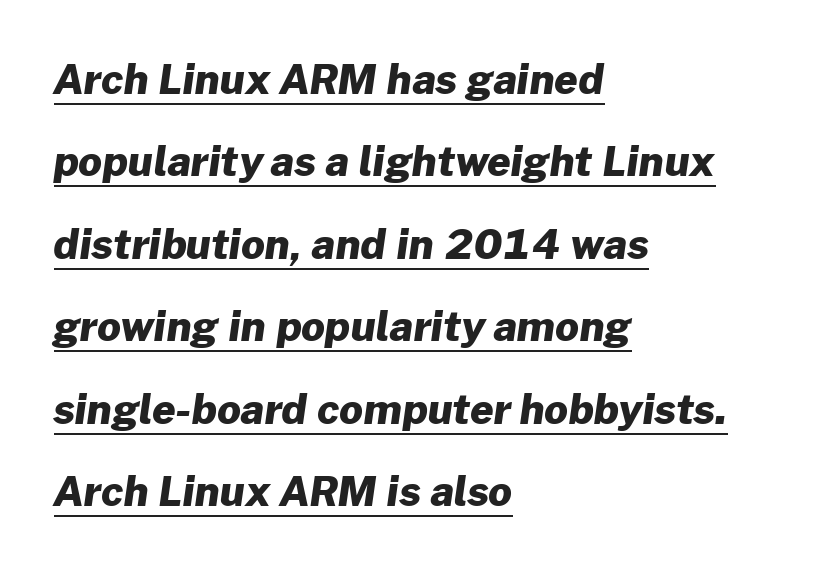
Q: Is the text bold? A: Yes.
Q: Is the typeface a serif or a sans-serif typeface? A: Sans-serif.
Q: Is the text underlined? A: Yes.
Q: How is the paragraph aligned? A: Left-aligned.
Q: Is the spacing between letters normal or unusually wide? A: Normal.
Q: Is the spacing between lines tight, normal or loose? A: Loose.
Q: Width (condensed, normal, or wide)? A: Normal.
Q: Stroke contrast? A: Low.
Q: x-height? A: Medium.
Q: Monospaced? A: No.
